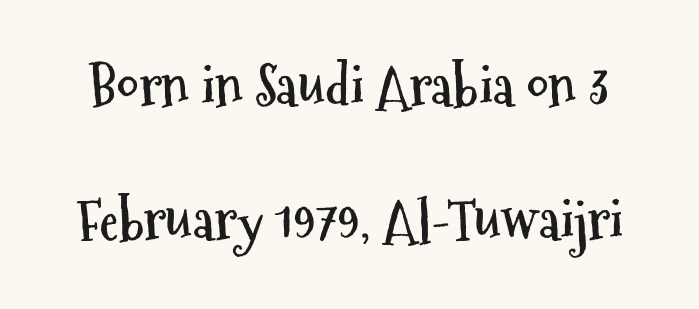
Q: Is the text bold? A: Yes.
Q: Is the text italic (slanted)? A: No, it is upright.
Q: Is the typeface a serif or a sans-serif typeface? A: Sans-serif.
Q: Is the text underlined? A: No.
Q: Is the spacing between letters normal or unusually wide? A: Normal.
Q: Is the spacing between lines tight, normal or loose? A: Loose.
Q: Width (condensed, normal, or wide)? A: Condensed.
Q: Stroke contrast? A: Medium.
Q: x-height? A: Medium.
Q: Monospaced? A: No.
